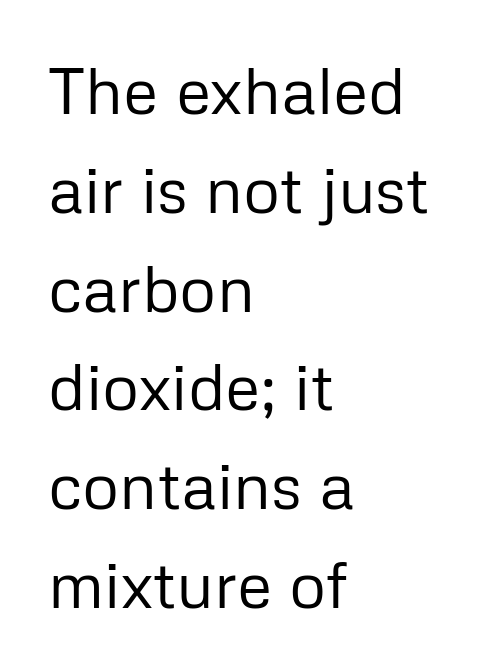
{"serif": "no", "italic": "no", "bold": "no", "weight": "regular", "width": "normal", "stroke_contrast": "low", "x_height": "medium", "monospaced": "no", "underline": "no", "align": "left", "line_spacing": "normal", "line_spacing_ratio": 1.52, "letter_spacing": "normal", "letter_spacing_em": 0.0, "glyph_px": 65}
